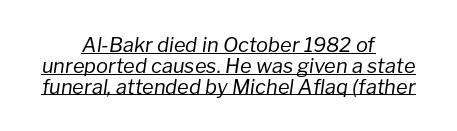
The image shows 20 px text type, italic (leaning right); set centered, tight line spacing (1.04x), normal letter spacing, underlined.
